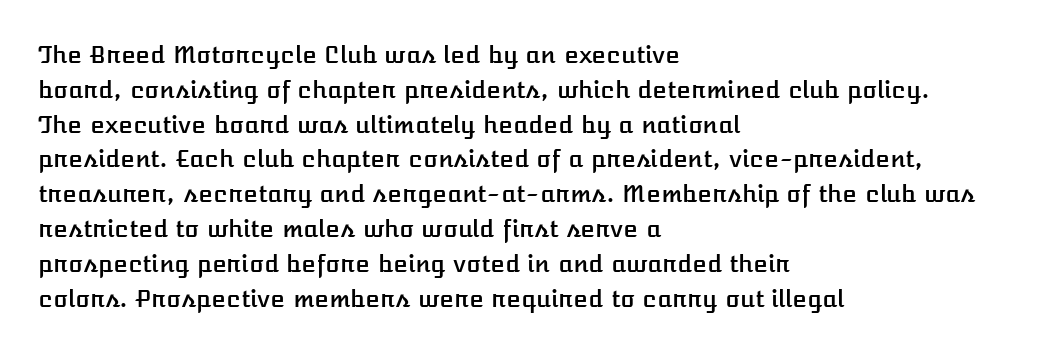
Q: Is the text italic (slanted)? A: No, it is upright.
Q: Is the text underlined? A: No.
Q: How is the paragraph aligned? A: Left-aligned.
Q: Is the spacing between letters normal or unusually wide? A: Normal.
Q: Is the spacing between lines tight, normal or loose? A: Normal.
